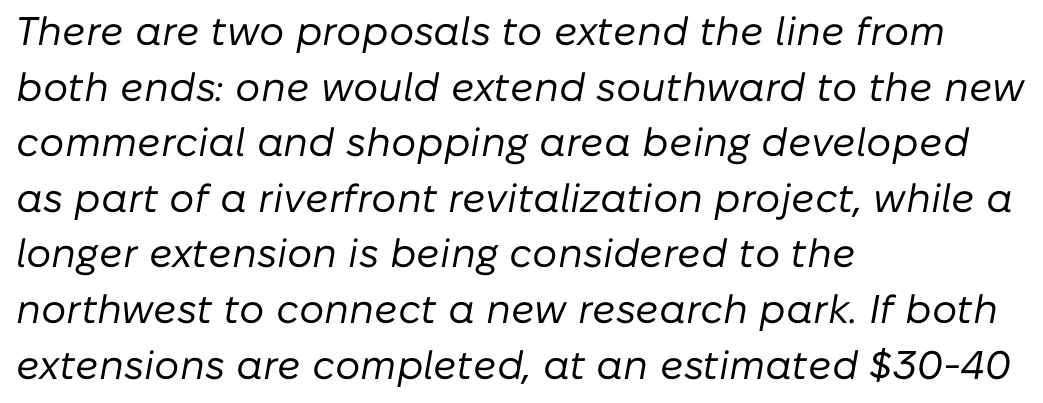
The image shows 40 px regular-weight type, italic (leaning right); set left-aligned, normal line spacing (1.39x), normal letter spacing, not underlined; low stroke contrast and a medium x-height.
